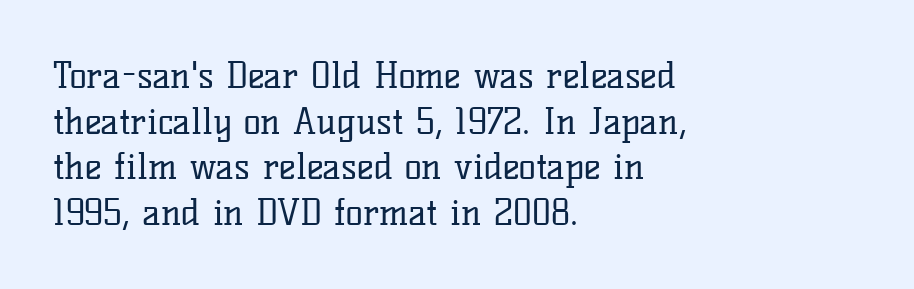
The image shows 36 px regular-weight serif type, upright; set left-aligned, normal line spacing (1.27x), normal letter spacing, not underlined; low stroke contrast and a medium x-height.
